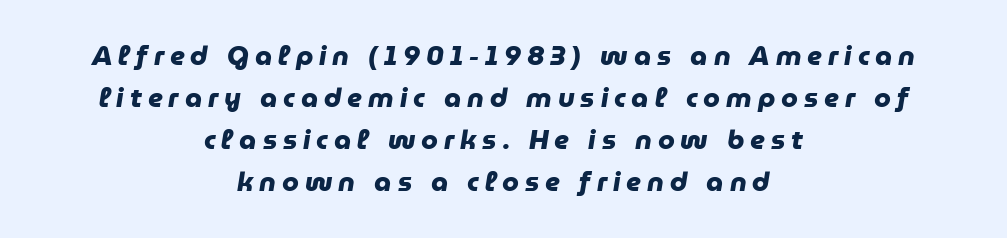
A student would call this center alignment; a typographer would say set centered. Weight: bold. Letters rest on an invisible, unmarked baseline. Words appear elongated and porous because spacing is wide. Whoever set this chose a conventional vertical rhythm.
